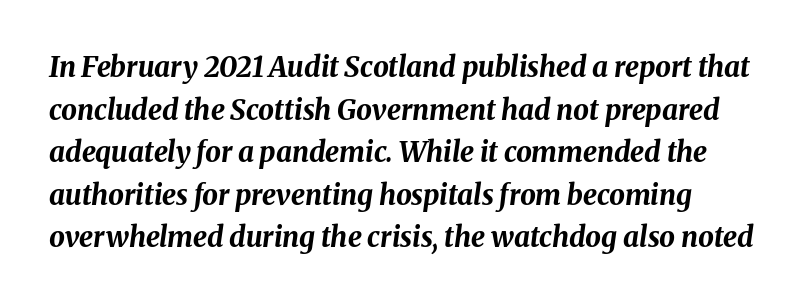
The letters are bold, with thick, heavy strokes. Nobody touched the tracking dial on this one. Character widths vary here, with narrow letters taking less room than wide ones. Quick note: interline space is typical. Just letters on the line, the space beneath them empty.
